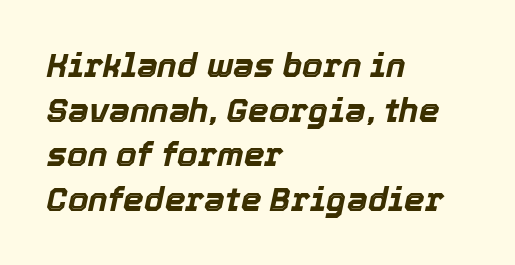
Caption: standard tracking, unaltered. The strip under each line holds only bare page. Notice how thick the strokes are: this is what a full bold looks like. A typesetter would call this proportional, since set widths differ per character. Horizontal alignment here is leftward, the default for most running prose.
